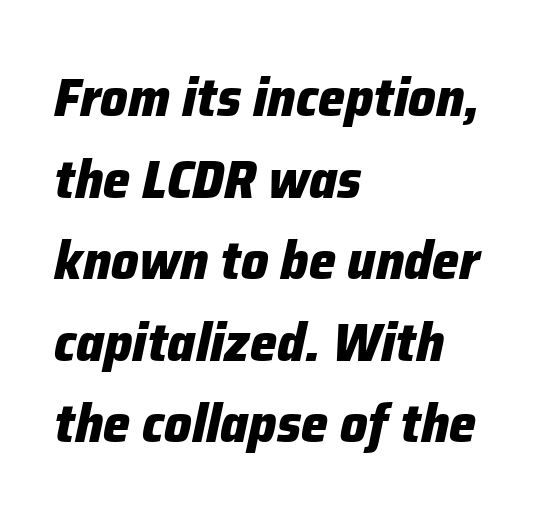
{"italic": "yes", "lean": "right", "slant_degrees": 12, "bold": "yes", "weight": "heavy", "width": "normal", "stroke_contrast": "low", "x_height": "medium", "monospaced": "no", "underline": "no", "align": "left", "line_spacing": "normal", "line_spacing_ratio": 1.51, "letter_spacing": "normal", "letter_spacing_em": 0.0, "glyph_px": 54}
